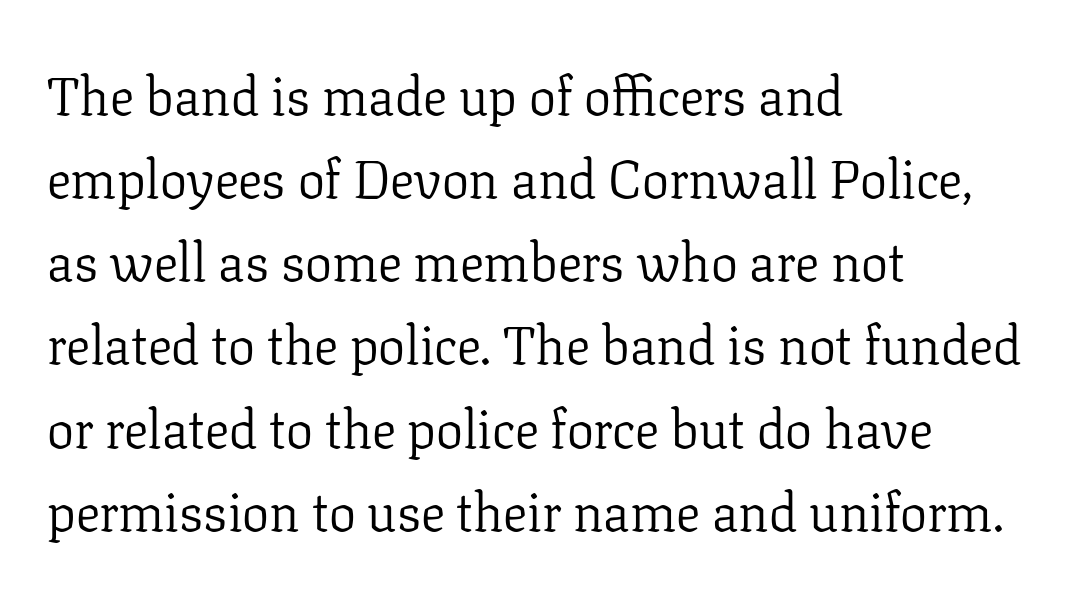
The image shows 54 px light serif type, upright; set left-aligned, normal line spacing (1.54x), normal letter spacing, not underlined; low stroke contrast and a medium x-height.
